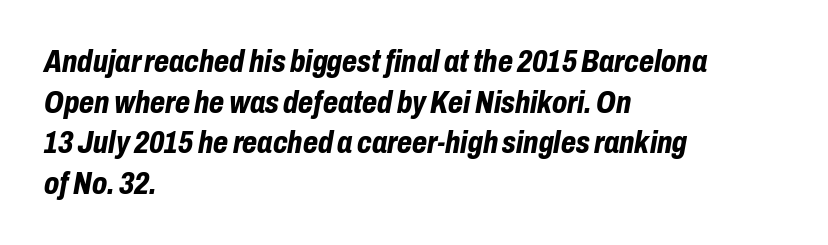
{"italic": "yes", "lean": "right", "slant_degrees": 10, "bold": "yes", "weight": "bold", "width": "condensed", "stroke_contrast": "low", "x_height": "medium", "monospaced": "no", "underline": "no", "align": "left", "line_spacing": "normal", "line_spacing_ratio": 1.31, "letter_spacing": "normal", "letter_spacing_em": 0.0, "glyph_px": 31}
